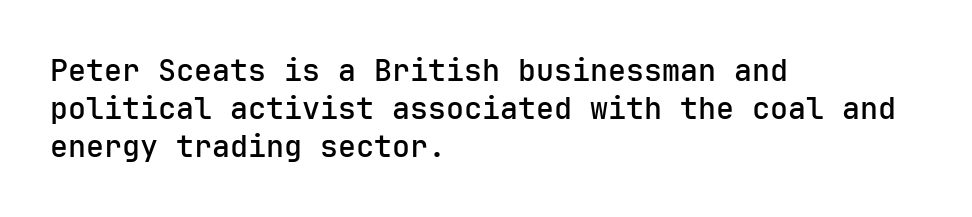
{"serif": "no", "italic": "no", "bold": "semi", "weight": "semibold", "width": "normal", "stroke_contrast": "low", "x_height": "medium", "underline": "no", "align": "left", "line_spacing": "normal", "line_spacing_ratio": 1.27, "letter_spacing": "normal", "letter_spacing_em": 0.0, "glyph_px": 30}
